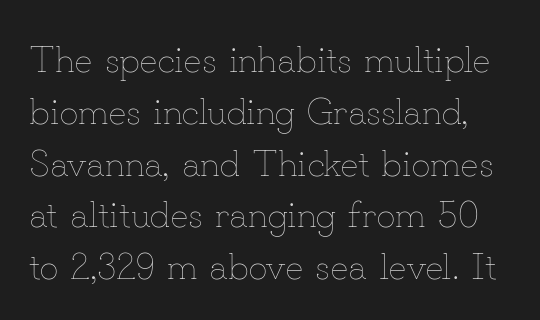
{"italic": "no", "bold": "no", "weight": "thin", "width": "normal", "stroke_contrast": "low", "x_height": "small", "monospaced": "no", "underline": "no", "line_spacing": "normal", "line_spacing_ratio": 1.4, "letter_spacing": "normal", "letter_spacing_em": 0.0, "glyph_px": 37}
